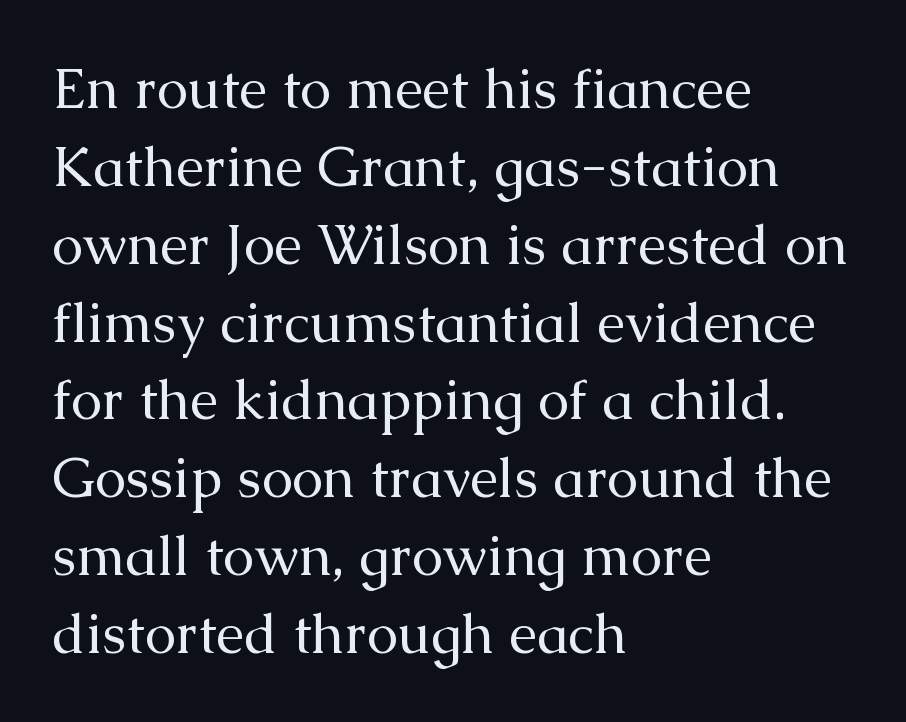
Varying glyph widths throughout — classic text-font behaviour. This rendering features lettering with no underline. This is roman type, the default non-slanted kind. Words appear dense and cohesive because spacing is normal. The paragraph shown leans on its left margin.
